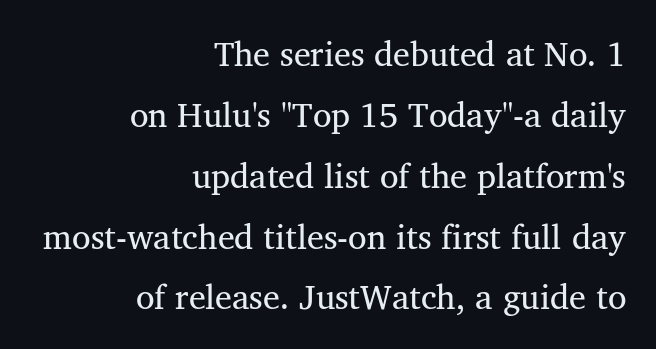
Nothing heavy about these letters — not bold at all. Unmarked baselines from the first word to the last. The paragraph shown leans on its right margin. Note the varied advance widths — an 'i' is clearly narrower than an 'm'. Tracking here is standard; glyphs follow each other at the usual distance. Typographically, this falls in the serif category.
